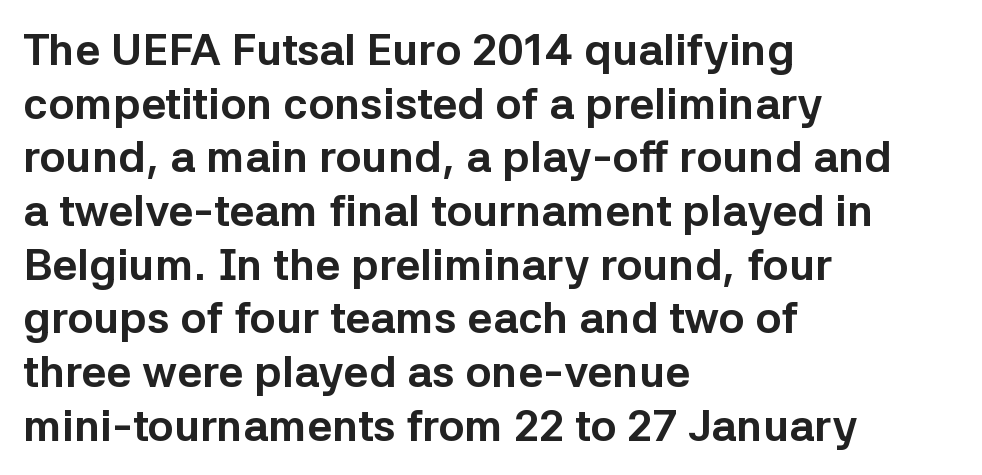
The image shows 44 px bold sans-serif type, upright; set left-aligned, line spacing 1.22x, normal letter spacing, not underlined; low stroke contrast and a medium x-height.
